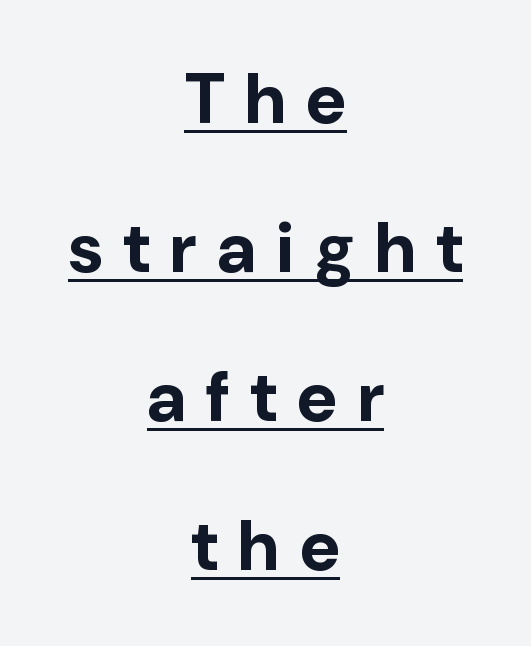
A roman cut, with each character standing at attention. Note the varied advance widths — an 'i' is clearly narrower than an 'm'. This is underlined copy, the kind a proofreader might mark for attention. The paragraph has two soft edges and a firm central axis. Serif or sans? Sans — the stroke terminals are bare.
